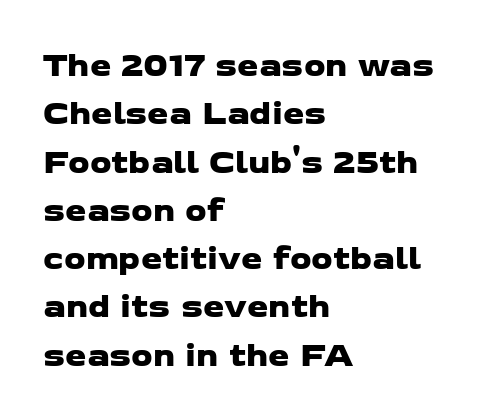
{"serif": "no", "width": "wide", "stroke_contrast": "low", "x_height": "medium", "monospaced": "no", "underline": "no", "align": "left", "line_spacing": "normal", "line_spacing_ratio": 1.42, "letter_spacing": "normal", "letter_spacing_em": 0.0, "glyph_px": 34}
